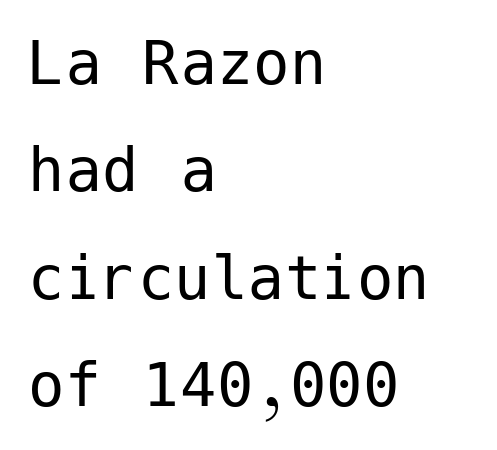
{"serif": "no", "italic": "no", "bold": "no", "weight": "regular", "width": "normal", "stroke_contrast": "low", "x_height": "medium", "underline": "no", "align": "left", "line_spacing": "normal", "line_spacing_ratio": 1.47, "letter_spacing": "normal", "letter_spacing_em": 0.0, "glyph_px": 73}
